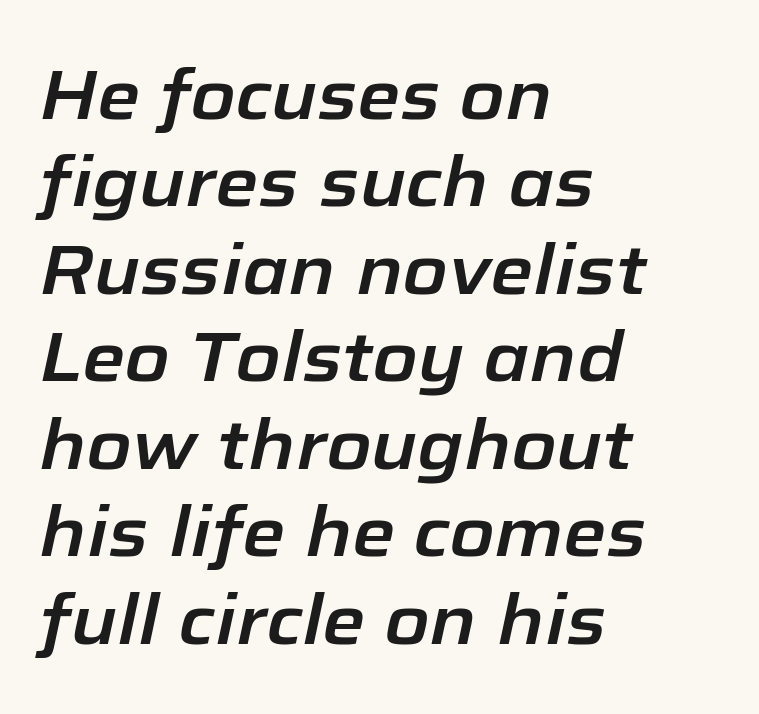
Q: Is the text italic (slanted)? A: Yes, it leans right by about 12 degrees.
Q: Is the text underlined? A: No.
Q: How is the paragraph aligned? A: Left-aligned.
Q: Is the spacing between letters normal or unusually wide? A: Normal.
Q: Is the spacing between lines tight, normal or loose? A: Normal.
Q: Width (condensed, normal, or wide)? A: Normal.
Q: Stroke contrast? A: Low.
Q: x-height? A: Medium.
Q: Monospaced? A: No.
